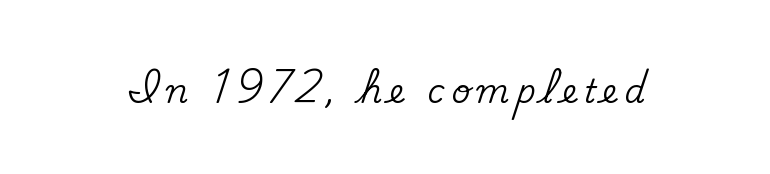
Q: Is the text italic (slanted)? A: Yes.
Q: Is the text underlined? A: No.
Q: Is the spacing between letters normal or unusually wide? A: Unusually wide.
Q: Width (condensed, normal, or wide)? A: Normal.
Q: Stroke contrast? A: Medium.
Q: x-height? A: Small.
Q: Monospaced? A: No.
